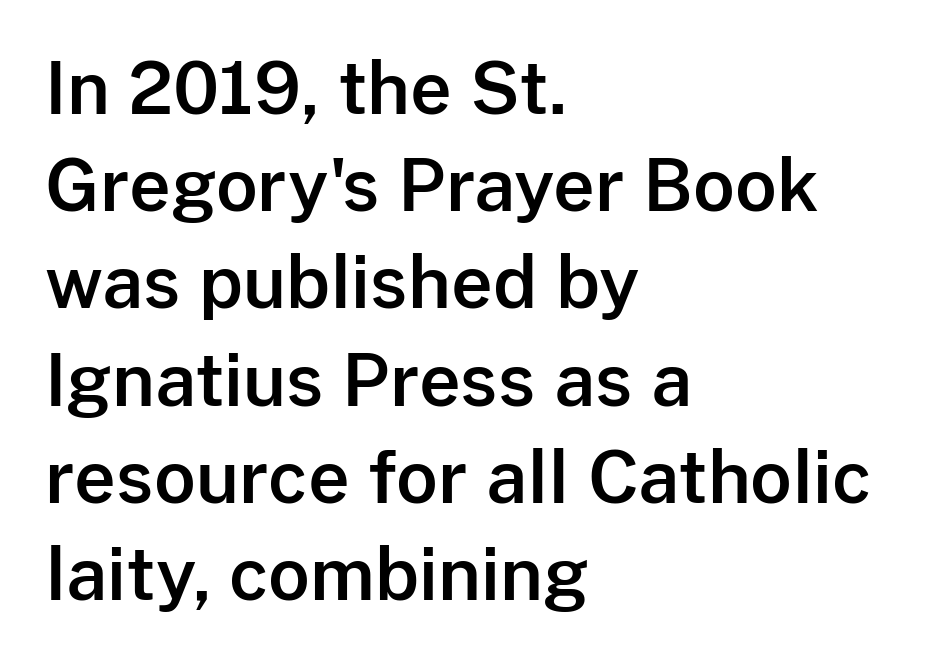
The rows are spaced the way most documents space them. The string is rendered with underlining switched off. Posture: straight, roman, zero tilt. Which margin do the lines hug? The left one — the right edge is uneven. Serif or sans? Sans — the stroke terminals are bare. What stands out about the letter spacing? Nothing — it is the standard amount.
